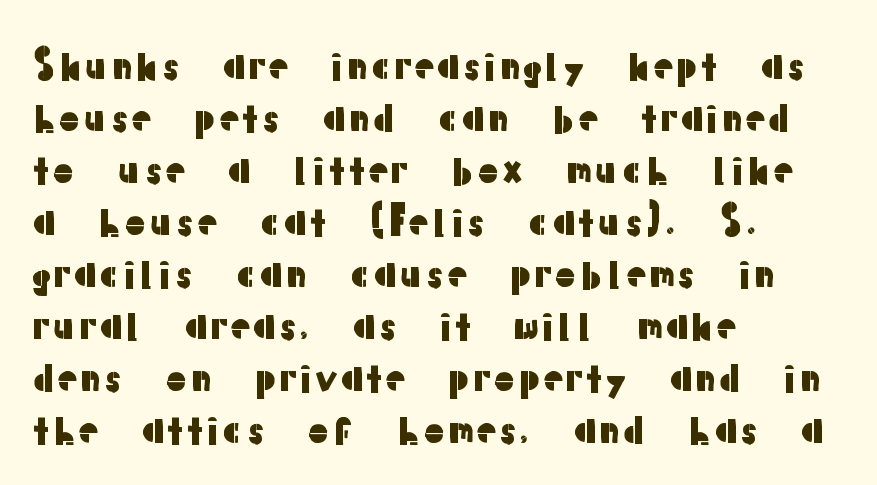
{"serif": "no", "italic": "no", "width": "normal", "stroke_contrast": "low", "x_height": "medium", "monospaced": "no", "underline": "no", "align": "left", "line_spacing": "normal", "line_spacing_ratio": 1.3, "letter_spacing": "normal", "letter_spacing_em": 0.0, "glyph_px": 40}
